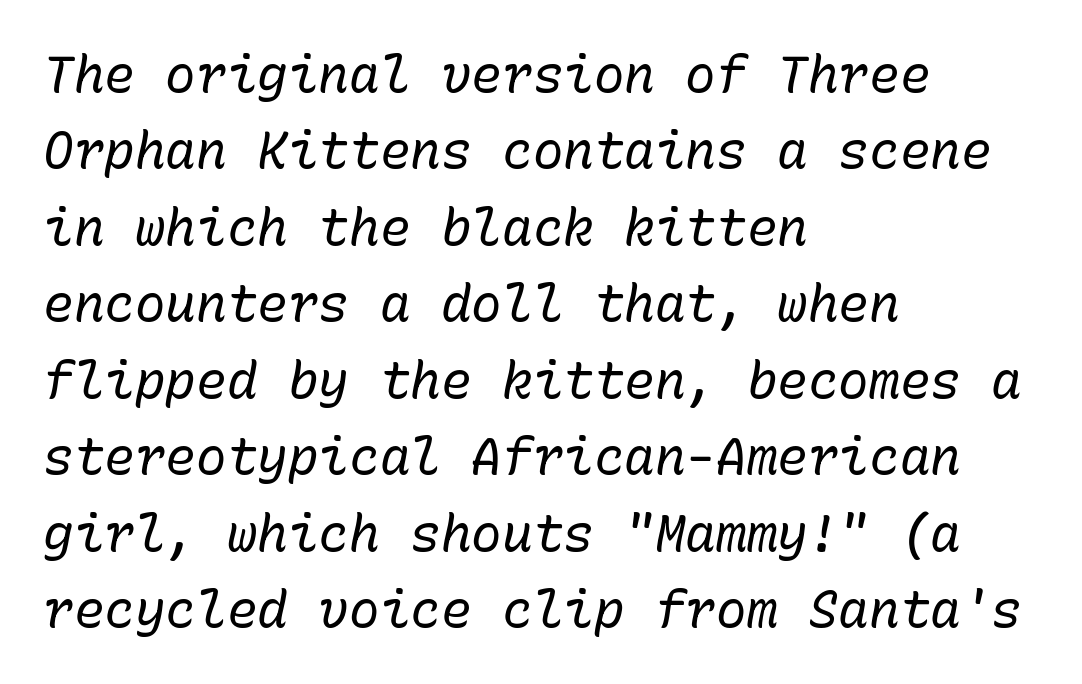
The image shows 51 px regular-weight type, italic (leaning right), monospaced; set left-aligned, normal line spacing (1.5x), normal letter spacing, not underlined; low stroke contrast and a medium x-height.
